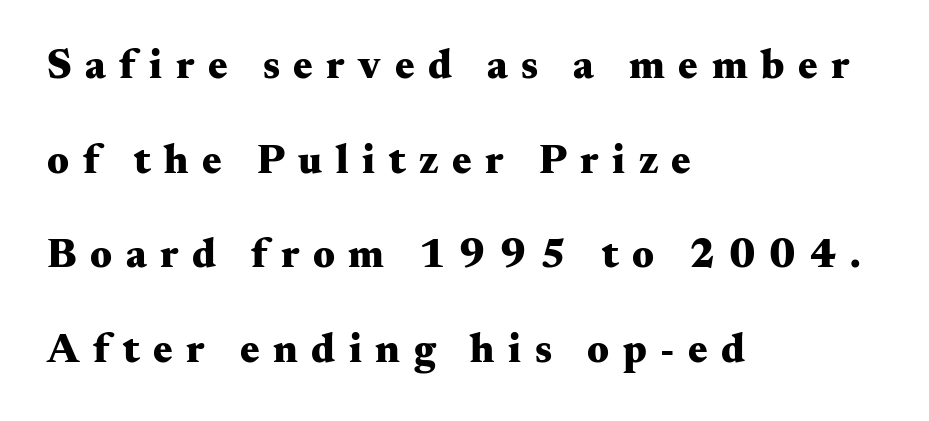
Q: Is the text bold? A: Yes.
Q: Is the text italic (slanted)? A: No, it is upright.
Q: Is the typeface a serif or a sans-serif typeface? A: Serif.
Q: Is the text underlined? A: No.
Q: How is the paragraph aligned? A: Left-aligned.
Q: Is the spacing between letters normal or unusually wide? A: Unusually wide.
Q: Is the spacing between lines tight, normal or loose? A: Loose.
Q: Width (condensed, normal, or wide)? A: Wide.
Q: Stroke contrast? A: Medium.
Q: x-height? A: Small.
Q: Monospaced? A: No.
